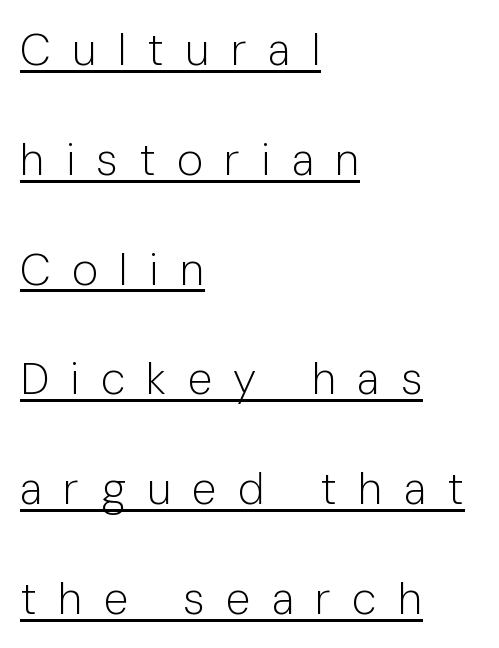
{"serif": "no", "italic": "no", "bold": "no", "weight": "light", "width": "normal", "stroke_contrast": "low", "x_height": "medium", "monospaced": "no", "underline": "yes", "align": "left", "line_spacing": "loose", "line_spacing_ratio": 2.44, "letter_spacing": "wide", "letter_spacing_em": 0.47, "glyph_px": 45}
